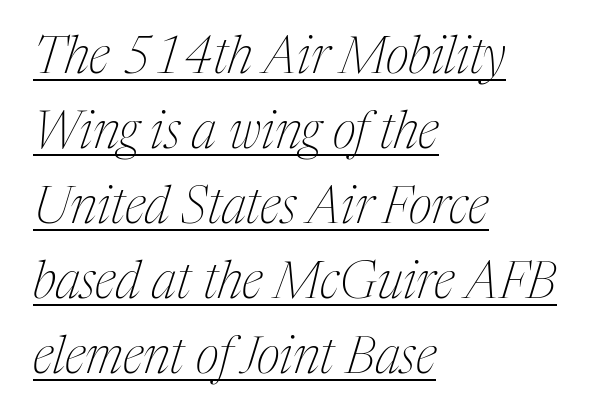
The passage shown stacks its lines at a standard gap. Letter spacing: default. On a weight scale, this lands at 450 or below. The rendering shows small feet on the letterforms — a serif design. Horizontally, the lines are justified to the leading edge only. Varying glyph widths throughout — classic text-font behaviour.
